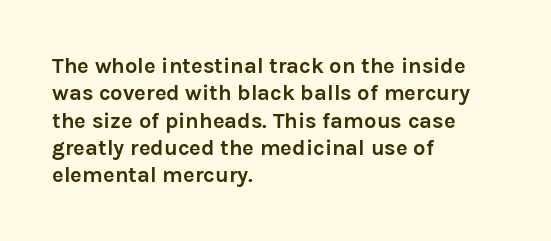
{"italic": "no", "bold": "yes", "underline": "no", "align": "left", "line_spacing_ratio": 1.24, "letter_spacing": "normal", "letter_spacing_em": 0.0, "glyph_px": 22}
